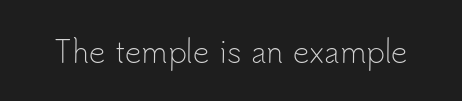
The image shows 29 px light sans-serif type, upright; set normal letter spacing, not underlined; low stroke contrast and a small x-height.
